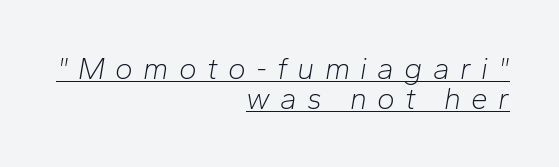
The image shows 30 px light type, italic (leaning right); set right-aligned, tight line spacing (1.0x), unusually wide letter spacing (+0.34 em), underlined; low stroke contrast and a medium x-height.
